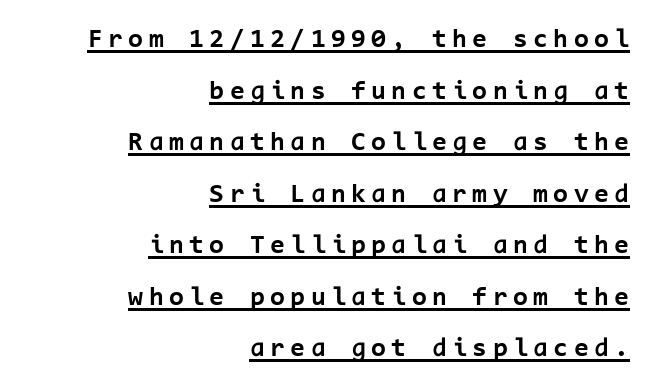
Q: Is the text bold? A: Yes.
Q: Is the text italic (slanted)? A: No, it is upright.
Q: Is the text underlined? A: Yes.
Q: How is the paragraph aligned? A: Right-aligned.
Q: Is the spacing between letters normal or unusually wide? A: Unusually wide.
Q: Is the spacing between lines tight, normal or loose? A: Loose.
